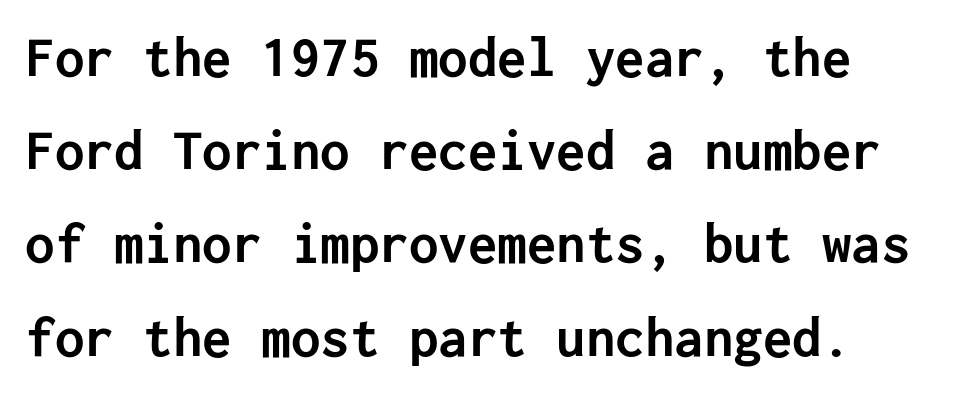
{"serif": "no", "italic": "no", "bold": "yes", "weight": "semibold", "width": "normal", "stroke_contrast": "low", "x_height": "medium", "underline": "no", "align": "left", "line_spacing": "normal", "line_spacing_ratio": 1.58, "letter_spacing": "normal", "letter_spacing_em": 0.0, "glyph_px": 59}
